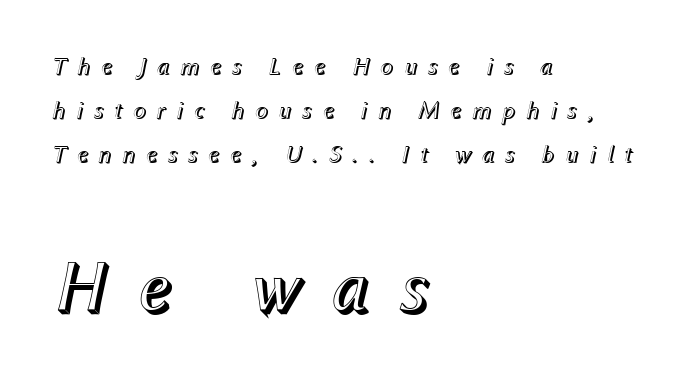
{"italic": "yes", "lean": "right", "slant_degrees": 12, "width": "normal", "x_height": "medium", "monospaced": "no", "underline": "no", "align": "left", "line_spacing_ratio": 1.77, "letter_spacing": "wide", "letter_spacing_em": 0.39, "larger_block": "second", "size_ratio": 2.96, "glyph_px": 74}
